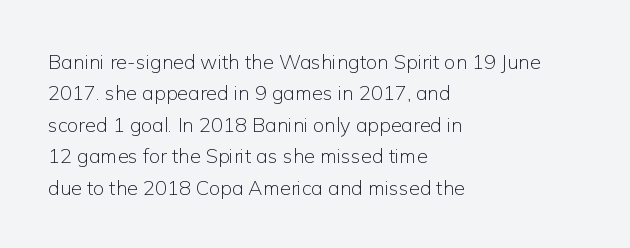
Q: Is the text bold? A: No.
Q: Is the text italic (slanted)? A: No, it is upright.
Q: Is the text underlined? A: No.
Q: How is the paragraph aligned? A: Left-aligned.
Q: Is the spacing between letters normal or unusually wide? A: Normal.
Q: Is the spacing between lines tight, normal or loose? A: Normal.
